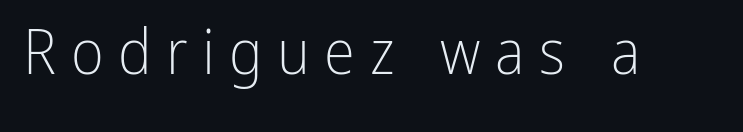
The image shows 63 px light, condensed sans-serif type, upright; set unusually wide letter spacing (+0.23 em), not underlined; low stroke contrast and a medium x-height.
